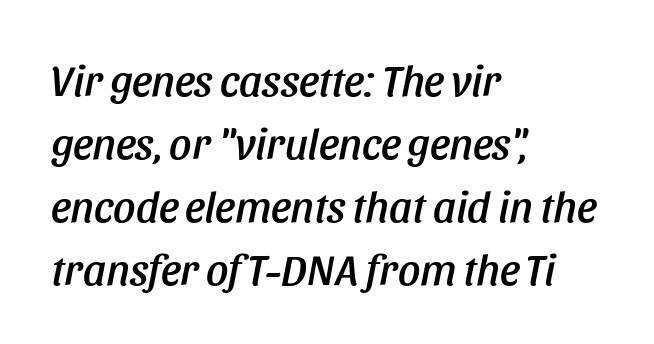
{"italic": "yes", "lean": "right", "slant_degrees": 11, "width": "condensed", "stroke_contrast": "low", "x_height": "large", "monospaced": "no", "underline": "no", "align": "left", "line_spacing": "normal", "line_spacing_ratio": 1.43, "letter_spacing": "normal", "letter_spacing_em": 0.0, "glyph_px": 44}
